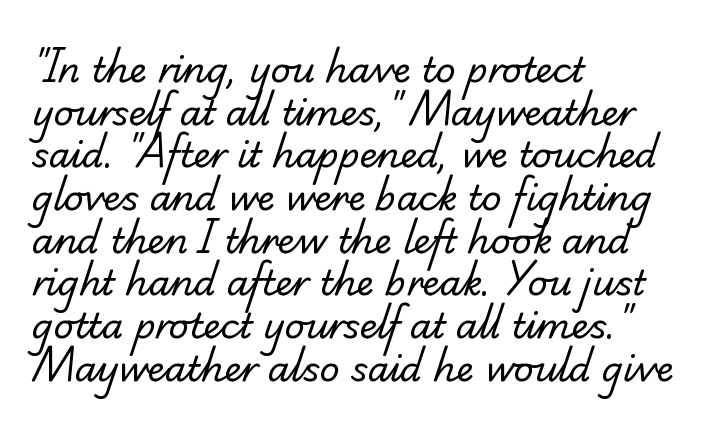
{"serif": "yes", "bold": "no", "weight": "regular", "width": "normal", "stroke_contrast": "low", "x_height": "small", "monospaced": "no", "underline": "no", "align": "left", "line_spacing_ratio": 1.22, "letter_spacing": "normal", "letter_spacing_em": 0.0, "glyph_px": 35}
